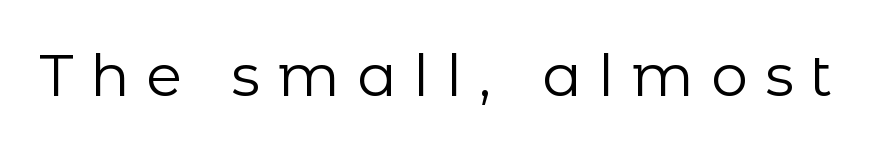
The characters display no serif detailing; their extremities are plain. Is this a fixed-width face? No — the glyphs have proportional, varying widths. Decoration check: the copy has no underline. Is the stroke heavy? The answer is a plain regular-or-lighter. Caption: expanded tracking, letters set apart. In terms of posture, this sample is upright.
